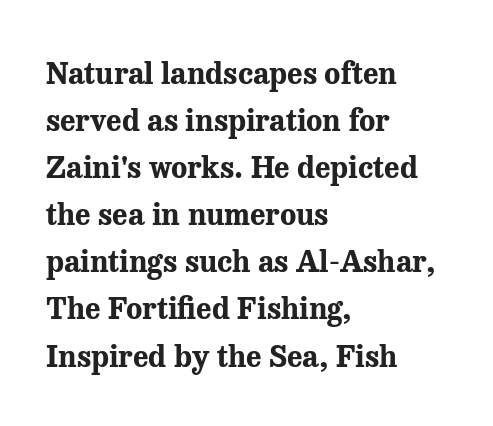
{"serif": "yes", "italic": "no", "bold": "yes", "weight": "bold", "width": "normal", "stroke_contrast": "medium", "x_height": "medium", "monospaced": "no", "underline": "no", "align": "left", "line_spacing": "normal", "line_spacing_ratio": 1.57, "letter_spacing": "normal", "letter_spacing_em": 0.0, "glyph_px": 30}
